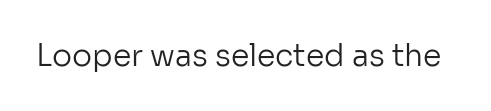
The image shows 30 px regular-weight sans-serif type, upright; set normal letter spacing, not underlined; low stroke contrast and a medium x-height.
